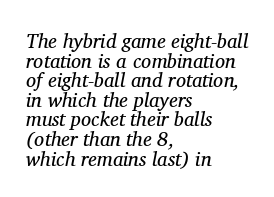
Q: Is the text bold? A: No.
Q: Is the text italic (slanted)? A: Yes, it leans right by about 11 degrees.
Q: Is the text underlined? A: No.
Q: How is the paragraph aligned? A: Left-aligned.
Q: Is the spacing between letters normal or unusually wide? A: Normal.
Q: Is the spacing between lines tight, normal or loose? A: Tight.
